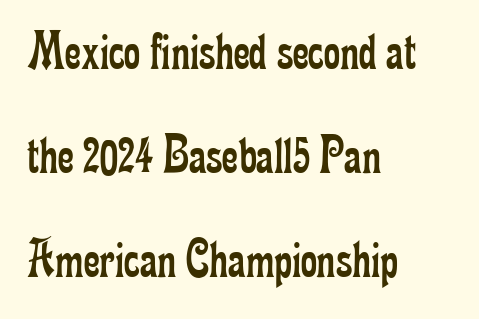
Q: Is the text bold? A: No.
Q: Is the text italic (slanted)? A: No, it is upright.
Q: Is the typeface a serif or a sans-serif typeface? A: Serif.
Q: Is the text underlined? A: No.
Q: How is the paragraph aligned? A: Left-aligned.
Q: Is the spacing between letters normal or unusually wide? A: Normal.
Q: Width (condensed, normal, or wide)? A: Condensed.
Q: Stroke contrast? A: Low.
Q: x-height? A: Small.
Q: Monospaced? A: No.
